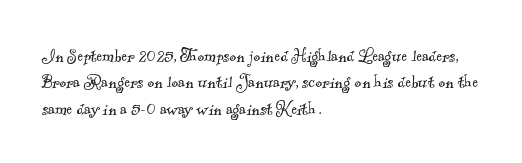
Q: Is the text bold? A: No.
Q: Is the text underlined? A: No.
Q: How is the paragraph aligned? A: Left-aligned.
Q: Is the spacing between letters normal or unusually wide? A: Normal.
Q: Is the spacing between lines tight, normal or loose? A: Normal.
